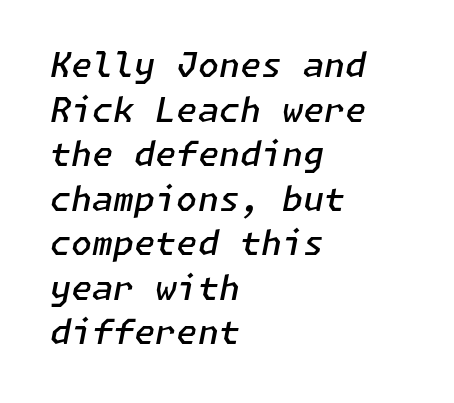
The image shows 34 px semibold type, italic (leaning right); set left-aligned, normal line spacing (1.31x), normal letter spacing, not underlined; low stroke contrast and a medium x-height.
